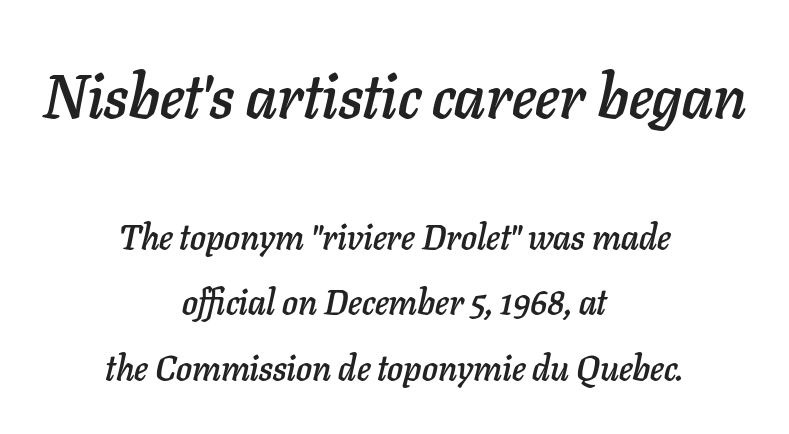
Q: Is the text italic (slanted)? A: Yes, it leans right by about 11 degrees.
Q: Is the text underlined? A: No.
Q: How is the paragraph aligned? A: Centered.
Q: Is the spacing between letters normal or unusually wide? A: Normal.
Q: Which block of text is set in a larger size, the first (top) or the second (bottom)? A: The first (top) one.
Q: Width (condensed, normal, or wide)? A: Normal.
Q: Stroke contrast? A: Low.
Q: x-height? A: Medium.
Q: Monospaced? A: No.
